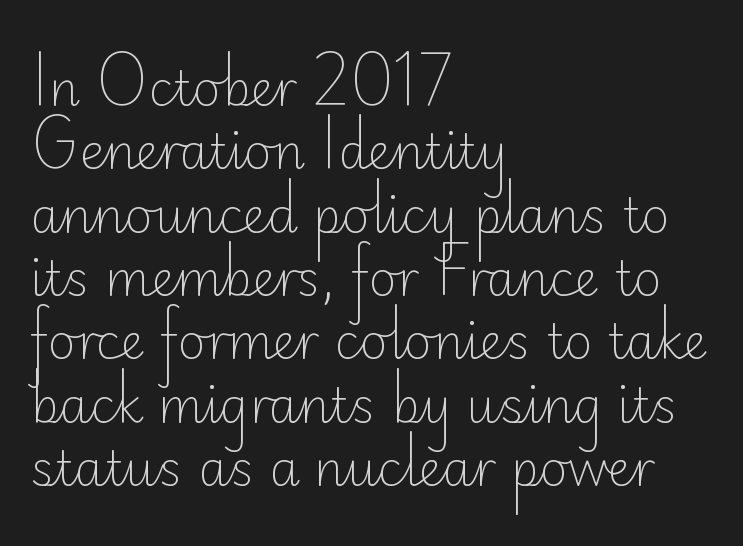
Look at the tracking — it's just the regular setting, nothing added. Vertical strokes here are truly vertical. The rendering shows plain stroke endings on the letterforms — a sans-serif design. Decoration check: the copy has no underline.
